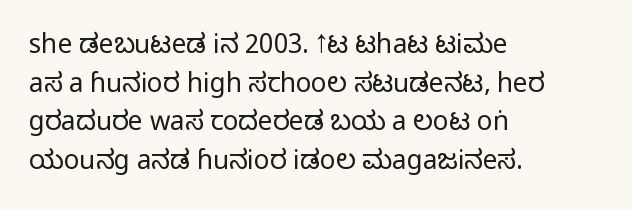
Posture: vertical. The weight tops out at a normal text grade. Words appear dense and cohesive because spacing is normal. If you drew a ruler down the left edge, every line would touch it. Line spacing here is normal. Underline: absent.
